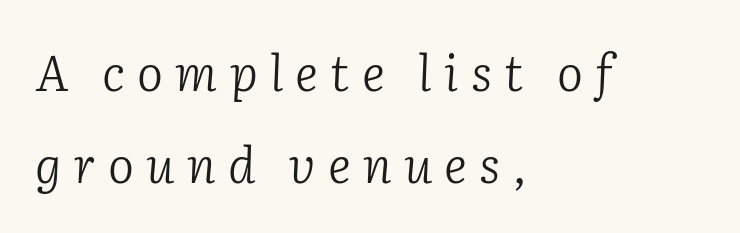
{"serif": "yes", "italic": "yes", "lean": "right", "slant_degrees": 2, "bold": "no", "weight": "light", "width": "normal", "stroke_contrast": "low", "x_height": "medium", "monospaced": "no", "underline": "no", "align": "left", "line_spacing_ratio": 1.88, "letter_spacing": "wide", "letter_spacing_em": 0.25, "glyph_px": 49}
